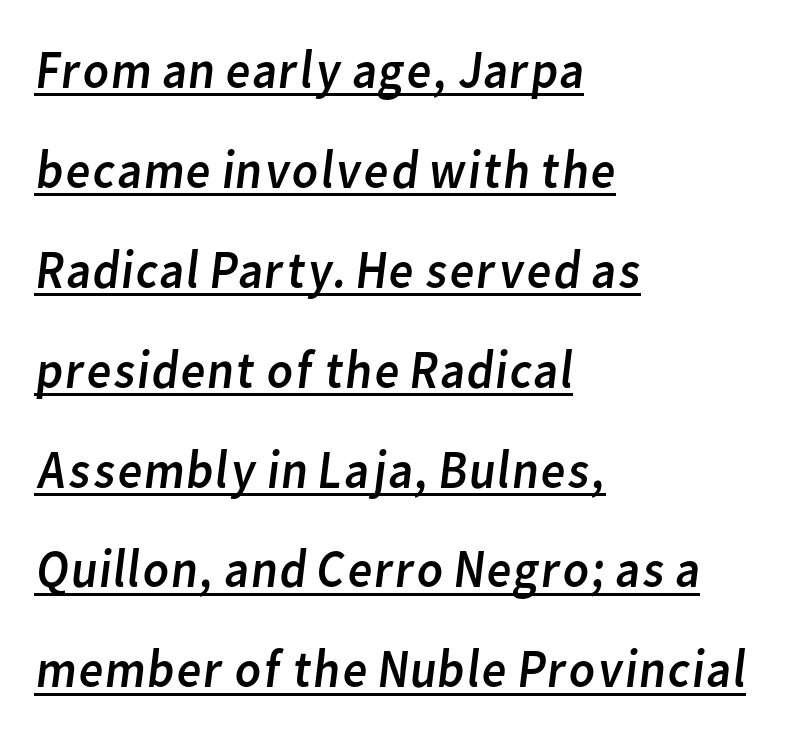
Q: Is the text bold? A: No.
Q: Is the typeface a serif or a sans-serif typeface? A: Sans-serif.
Q: Is the text underlined? A: Yes.
Q: How is the paragraph aligned? A: Left-aligned.
Q: Is the spacing between letters normal or unusually wide? A: Normal.
Q: Width (condensed, normal, or wide)? A: Normal.
Q: Stroke contrast? A: Low.
Q: x-height? A: Medium.
Q: Monospaced? A: No.
